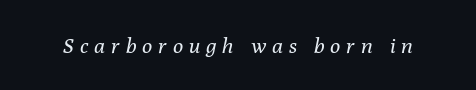
The image shows 21 px text type, italic (leaning right); set unusually wide letter spacing (+0.29 em), not underlined.
